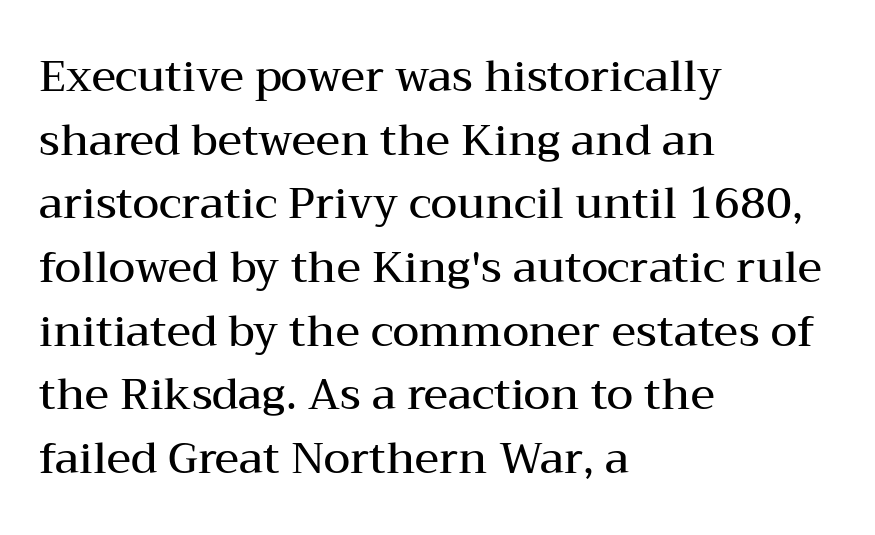
{"serif": "yes", "italic": "no", "bold": "semi", "weight": "semibold", "width": "wide", "stroke_contrast": "medium", "x_height": "medium", "monospaced": "no", "underline": "no", "align": "left", "line_spacing": "normal", "line_spacing_ratio": 1.48, "letter_spacing": "normal", "letter_spacing_em": 0.0, "glyph_px": 43}
